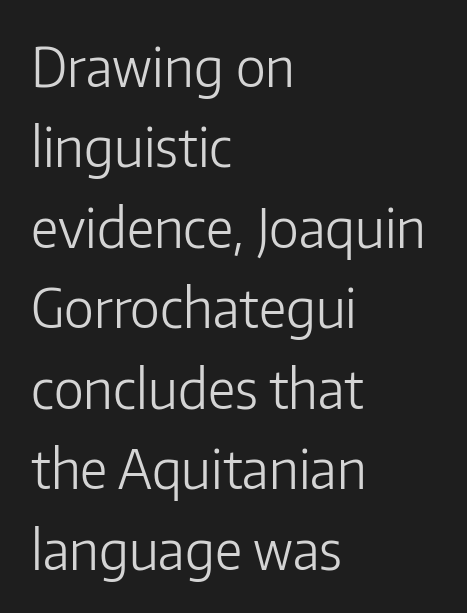
Q: Is the text bold? A: No.
Q: Is the text italic (slanted)? A: No, it is upright.
Q: Is the typeface a serif or a sans-serif typeface? A: Sans-serif.
Q: Is the text underlined? A: No.
Q: How is the paragraph aligned? A: Left-aligned.
Q: Is the spacing between letters normal or unusually wide? A: Normal.
Q: Is the spacing between lines tight, normal or loose? A: Normal.
Q: Width (condensed, normal, or wide)? A: Normal.
Q: Stroke contrast? A: Low.
Q: x-height? A: Medium.
Q: Monospaced? A: No.
